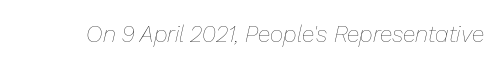
The image shows 23 px text type, italic (leaning right); set normal letter spacing, not underlined.
